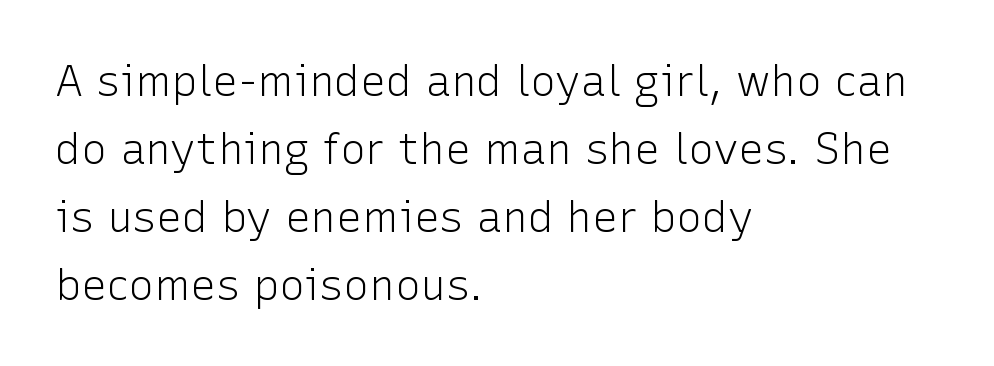
Q: Is the text bold? A: No.
Q: Is the text italic (slanted)? A: No, it is upright.
Q: Is the typeface a serif or a sans-serif typeface? A: Sans-serif.
Q: Is the text underlined? A: No.
Q: How is the paragraph aligned? A: Left-aligned.
Q: Is the spacing between letters normal or unusually wide? A: Normal.
Q: Is the spacing between lines tight, normal or loose? A: Normal.
Q: Width (condensed, normal, or wide)? A: Normal.
Q: Stroke contrast? A: Low.
Q: x-height? A: Medium.
Q: Monospaced? A: No.
